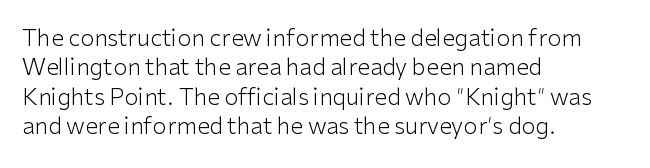
Q: Is the text bold? A: No.
Q: Is the text italic (slanted)? A: No, it is upright.
Q: Is the text underlined? A: No.
Q: How is the paragraph aligned? A: Left-aligned.
Q: Is the spacing between letters normal or unusually wide? A: Normal.
Q: Is the spacing between lines tight, normal or loose? A: Normal.
